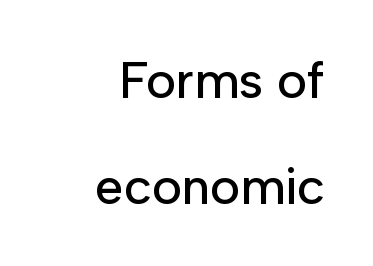
A typesetter would label this face a sans. Think of a printed novel: that variable character pitch is what you see here. Nobody drew a line under any word here. Vertical strokes here are truly vertical.
